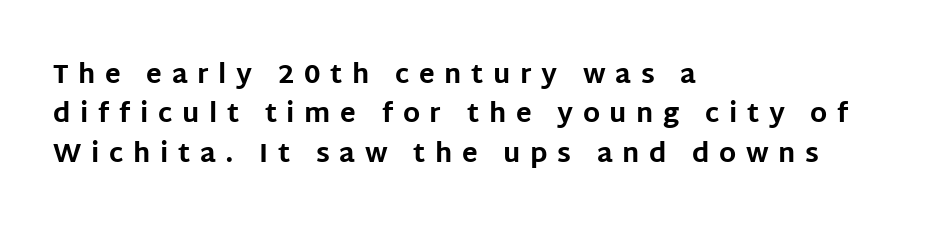
The image shows 26 px bold type, upright; set left-aligned, normal line spacing (1.51x), unusually wide letter spacing (+0.37 em), not underlined.
